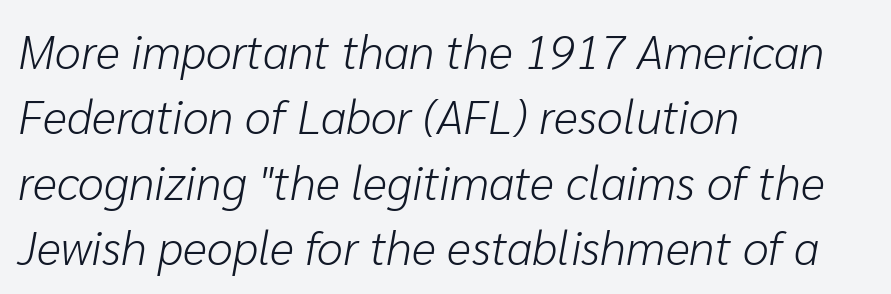
Q: Is the text bold? A: No.
Q: Is the text italic (slanted)? A: Yes, it leans right by about 10 degrees.
Q: Is the text underlined? A: No.
Q: How is the paragraph aligned? A: Left-aligned.
Q: Is the spacing between letters normal or unusually wide? A: Normal.
Q: Is the spacing between lines tight, normal or loose? A: Normal.
Q: Width (condensed, normal, or wide)? A: Normal.
Q: Stroke contrast? A: Low.
Q: x-height? A: Medium.
Q: Monospaced? A: No.
